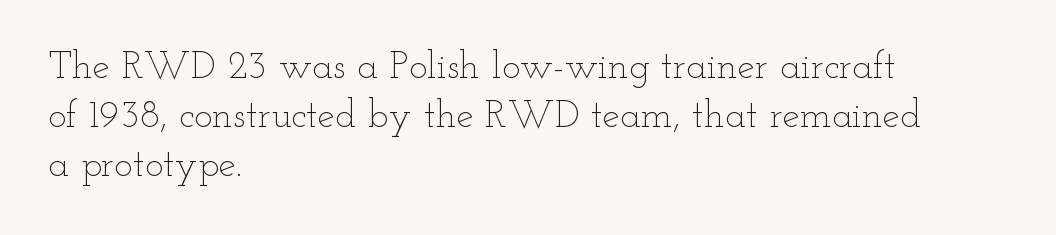
Q: Is the text bold? A: No.
Q: Is the text italic (slanted)? A: No, it is upright.
Q: Is the text underlined? A: No.
Q: How is the paragraph aligned? A: Left-aligned.
Q: Is the spacing between letters normal or unusually wide? A: Normal.
Q: Is the spacing between lines tight, normal or loose? A: Normal.
Q: Width (condensed, normal, or wide)? A: Wide.
Q: Stroke contrast? A: Low.
Q: x-height? A: Small.
Q: Monospaced? A: No.
